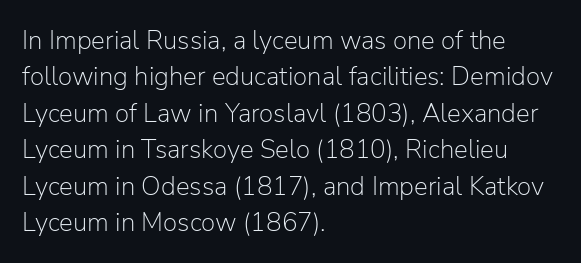
Q: Is the text bold? A: No.
Q: Is the text italic (slanted)? A: No, it is upright.
Q: Is the text underlined? A: No.
Q: How is the paragraph aligned? A: Left-aligned.
Q: Is the spacing between letters normal or unusually wide? A: Normal.
Q: Is the spacing between lines tight, normal or loose? A: Normal.
